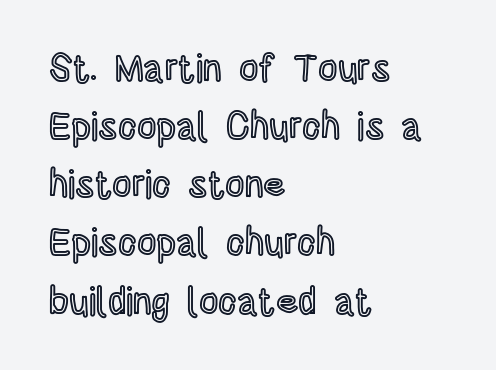
{"italic": "no", "width": "condensed", "x_height": "large", "monospaced": "no", "underline": "no", "align": "left", "line_spacing": "normal", "line_spacing_ratio": 1.53, "letter_spacing": "normal", "letter_spacing_em": 0.0, "glyph_px": 38}
